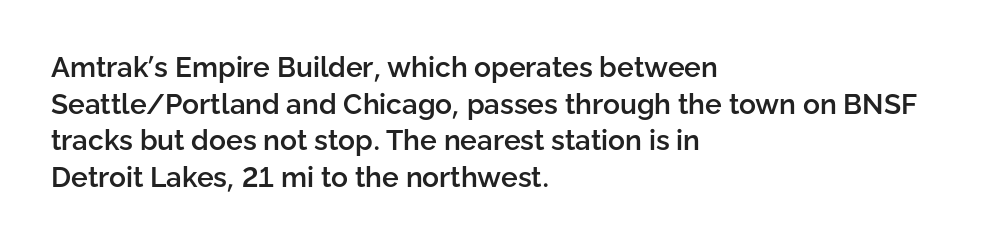
Quick note: not italic, upright. The lines sit at an ordinary, default distance from one another. Here the designer chose a conventional face with non-uniform glyph widths. This rendering uses left alignment, leaving the right contour irregular.
